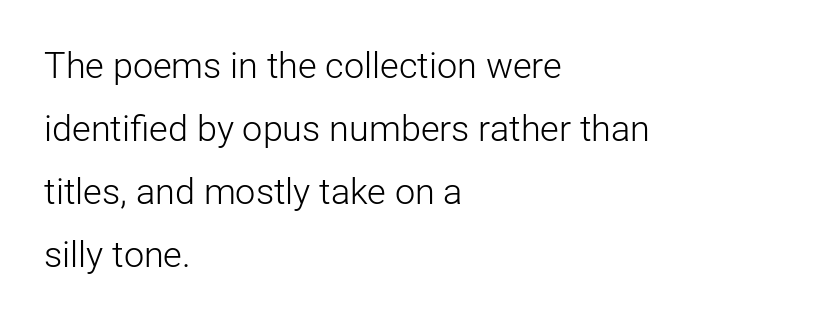
This sample uses an upright cut, with every glyph sitting square on the baseline. Compared with a typical body face, this is equally light or lighter still. Spacing verdict: proportional, widths tailored to each character. This is sans-serif lettering, the kind often seen on screens and signage. Descender tails drop into unmarked territory.
